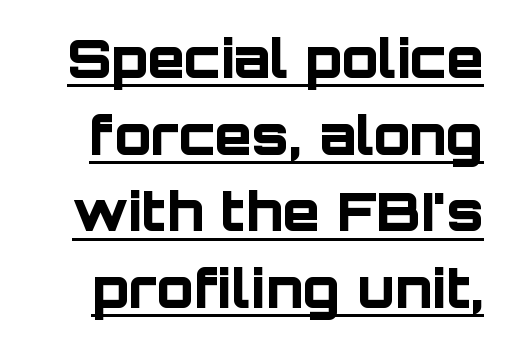
The image shows 54 px bold sans-serif type, upright; set normal line spacing (1.42x), normal letter spacing, underlined; low stroke contrast and a large x-height.
